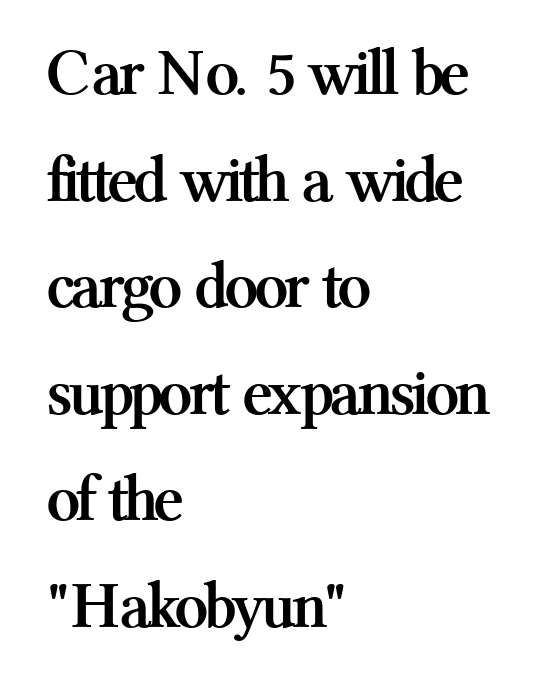
{"serif": "yes", "italic": "no", "bold": "yes", "weight": "semibold", "width": "normal", "stroke_contrast": "medium", "x_height": "medium", "monospaced": "no", "underline": "no", "align": "left", "line_spacing": "normal", "line_spacing_ratio": 1.59, "letter_spacing": "normal", "letter_spacing_em": 0.0, "glyph_px": 67}
